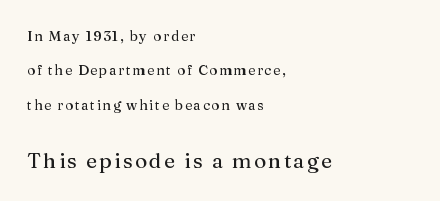
{"italic": "no", "bold": "no", "underline": "no", "align": "left", "line_spacing": "loose", "line_spacing_ratio": 2.45, "larger_block": "second", "size_ratio": 1.5, "glyph_px": 21}
